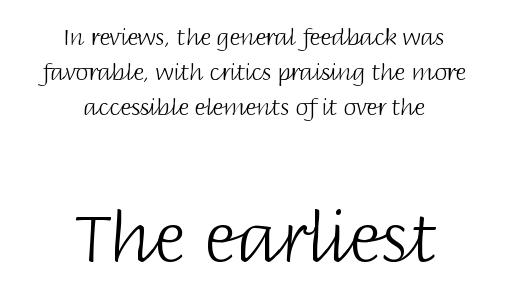
The image shows 69 px light sans-serif type, upright; set centered, normal line spacing (1.53x), normal letter spacing, not underlined; the second (bottom) block is 3.0x larger; low stroke contrast and a large x-height.
